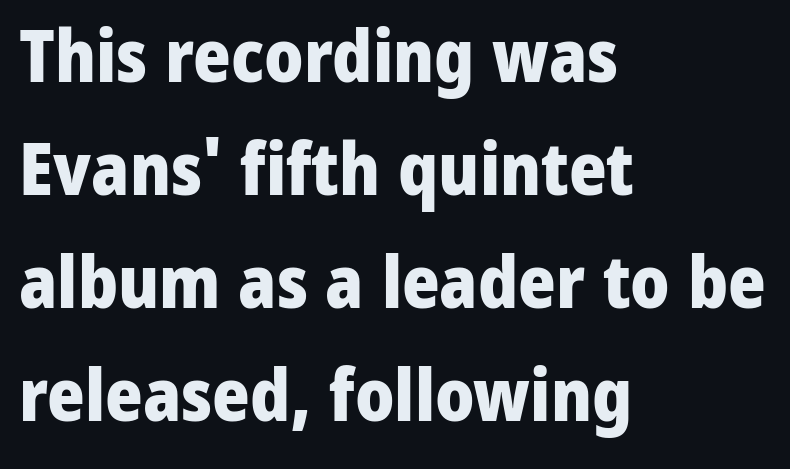
Quick note: not italic, upright. Observe the ordinary spacing: letters are neighbours, not strangers. No word sits above an underline. Leading matches the norm, producing a regular column.
